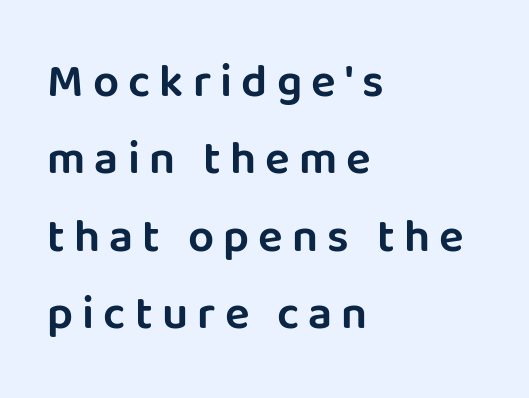
Tall strokes in this sample are plumb rather than angled. Spacing between characters has been opened up far beyond the box default. Each row of text sits above clean, open space. This sample is left-justified, so line endings fall wherever the words run out.
